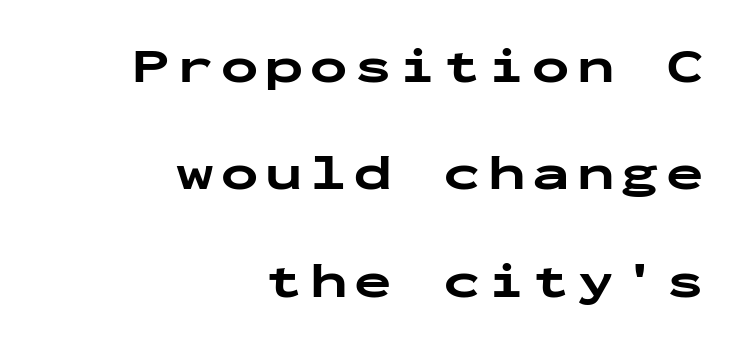
{"serif": "no", "italic": "no", "bold": "yes", "weight": "bold", "width": "wide", "stroke_contrast": "low", "x_height": "medium", "monospaced": "yes", "underline": "no", "align": "right", "line_spacing": "loose", "line_spacing_ratio": 2.15, "glyph_px": 50}
